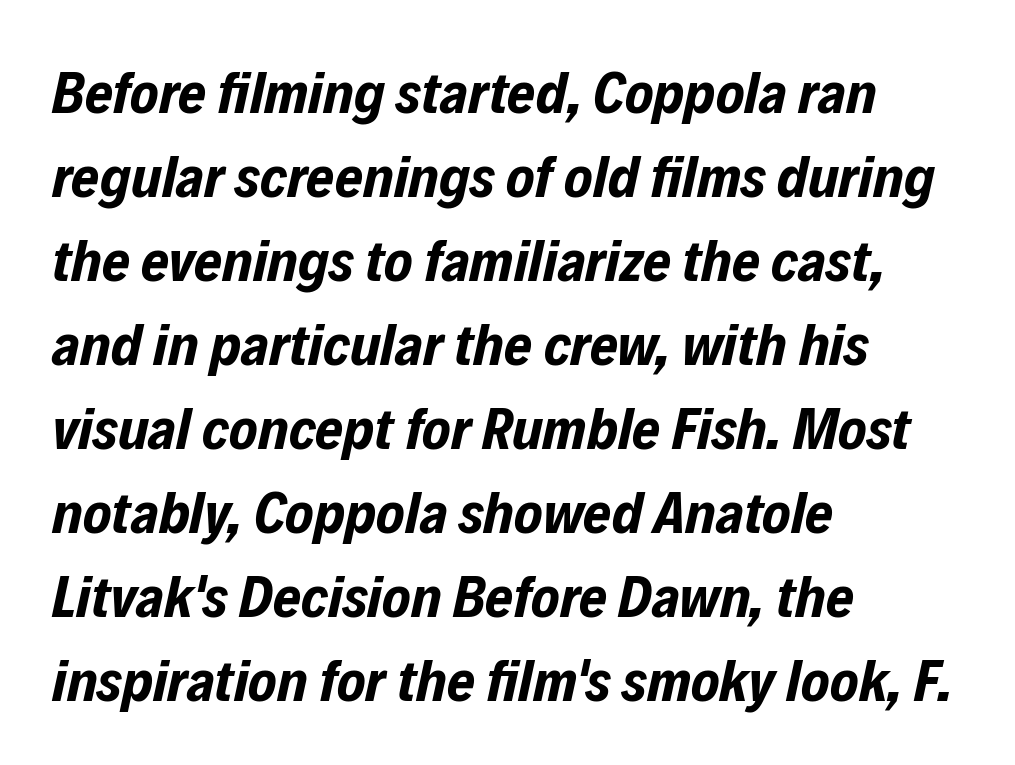
A typesetter would call this proportional, since set widths differ per character. Tracking value appears to be zero — textbook default spacing. Normally led — the rows are evenly, conventionally spaced. Notice how the stems are inclined rather than vertical — that's the hallmark of italics.
